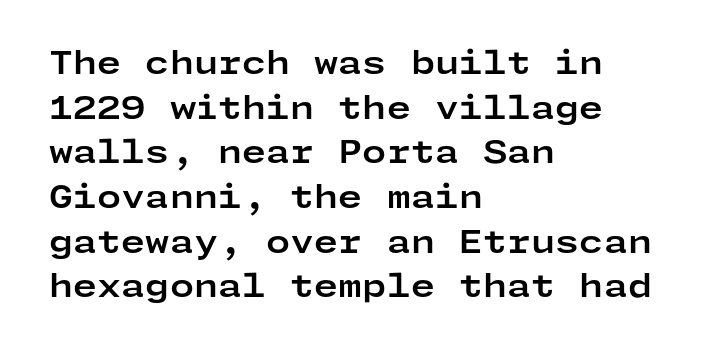
Q: Is the text bold? A: Yes.
Q: Is the text italic (slanted)? A: No, it is upright.
Q: Is the typeface a serif or a sans-serif typeface? A: Sans-serif.
Q: Is the text underlined? A: No.
Q: How is the paragraph aligned? A: Left-aligned.
Q: Is the spacing between letters normal or unusually wide? A: Normal.
Q: Is the spacing between lines tight, normal or loose? A: Normal.
Q: Width (condensed, normal, or wide)? A: Wide.
Q: Stroke contrast? A: Low.
Q: x-height? A: Medium.
